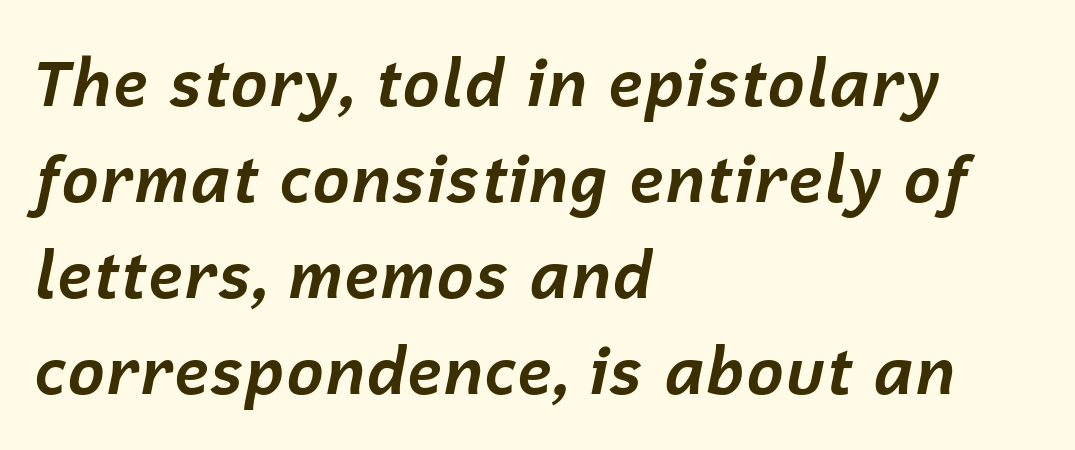
The image shows 64 px bold type, italic (leaning right); set left-aligned, normal line spacing (1.5x), normal letter spacing, not underlined; low stroke contrast and a medium x-height.
